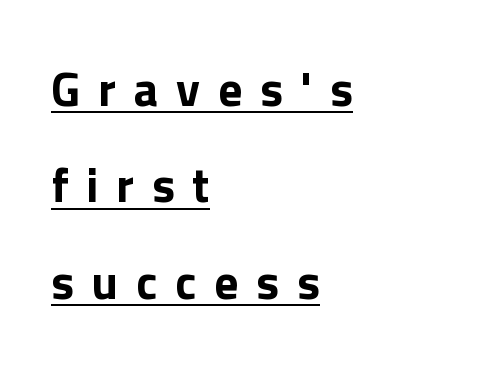
The image shows 48 px bold sans-serif type, upright; set left-aligned, loose line spacing (2.01x), unusually wide letter spacing (+0.37 em), underlined; low stroke contrast and a medium x-height.
